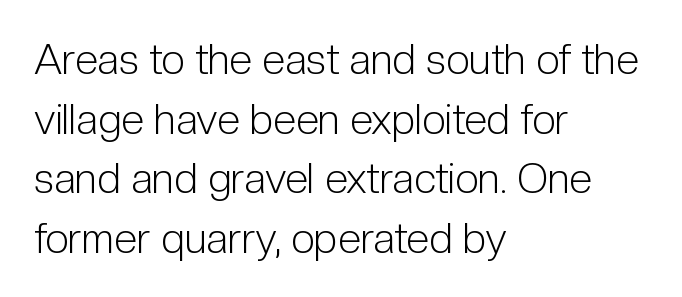
Q: Is the text bold? A: No.
Q: Is the text italic (slanted)? A: No, it is upright.
Q: Is the typeface a serif or a sans-serif typeface? A: Sans-serif.
Q: Is the text underlined? A: No.
Q: How is the paragraph aligned? A: Left-aligned.
Q: Is the spacing between letters normal or unusually wide? A: Normal.
Q: Is the spacing between lines tight, normal or loose? A: Normal.
Q: Width (condensed, normal, or wide)? A: Condensed.
Q: Stroke contrast? A: Low.
Q: x-height? A: Medium.
Q: Monospaced? A: No.
